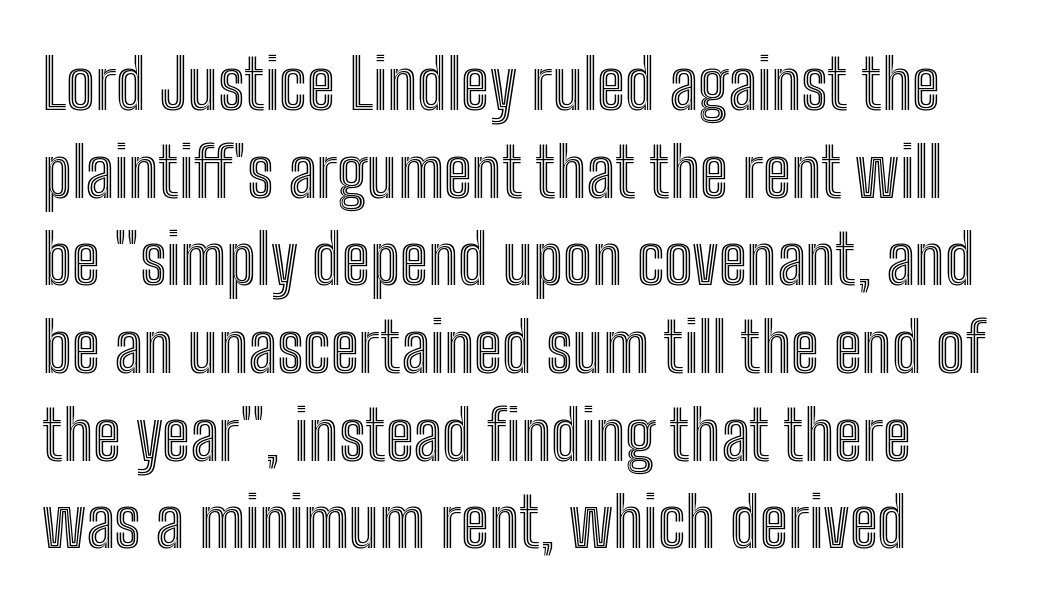
The image shows 69 px condensed type, upright; set normal line spacing (1.27x), normal letter spacing, not underlined; a medium x-height.
